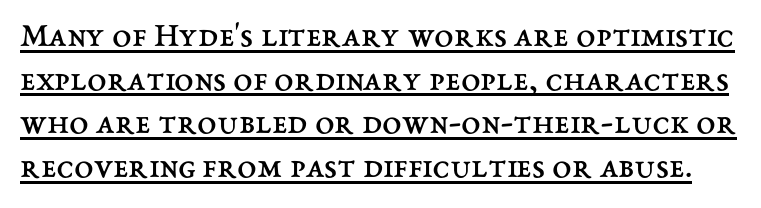
Q: Is the text bold? A: No.
Q: Is the text italic (slanted)? A: No, it is upright.
Q: Is the text underlined? A: Yes.
Q: Is the spacing between letters normal or unusually wide? A: Normal.
Q: Is the spacing between lines tight, normal or loose? A: Normal.
Q: Width (condensed, normal, or wide)? A: Normal.
Q: Stroke contrast? A: Medium.
Q: x-height? A: Medium.
Q: Monospaced? A: No.
